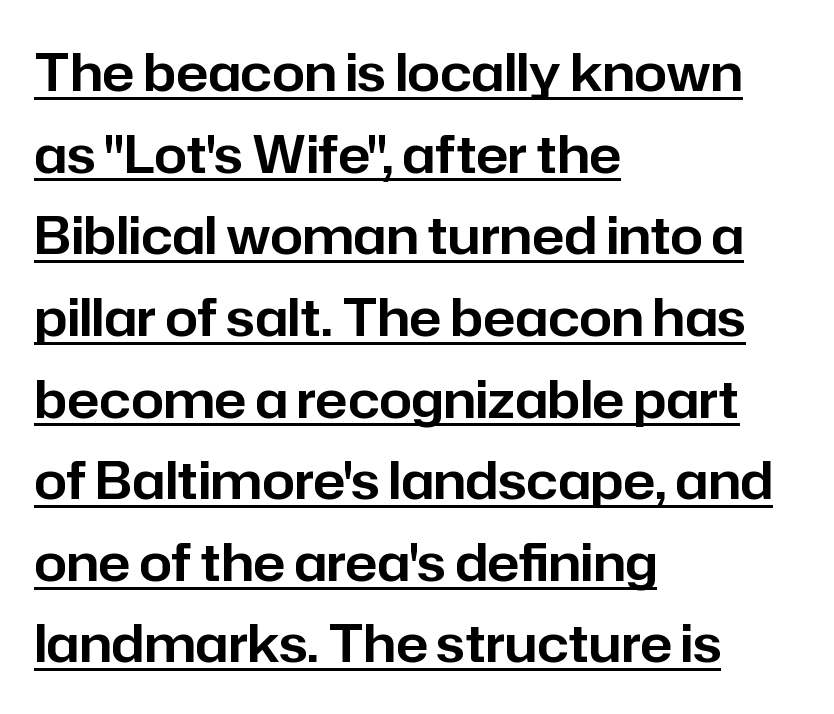
Classification — sans serif. Rendered with straight, roman letterforms. Glyph-to-glyph distance matches everyday printed text. These lines are rendered in a variable-pitch font. Regular leading. These lines stack with their left ends in a neat column.
